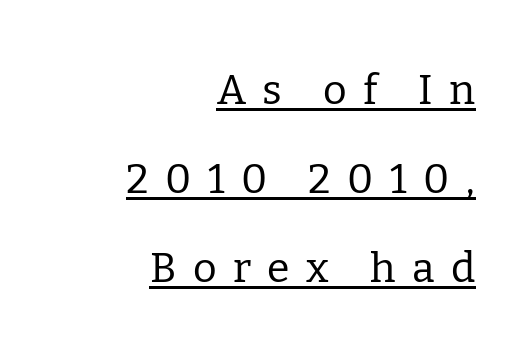
Q: Is the text bold? A: No.
Q: Is the text italic (slanted)? A: No, it is upright.
Q: Is the typeface a serif or a sans-serif typeface? A: Serif.
Q: Is the text underlined? A: Yes.
Q: How is the paragraph aligned? A: Right-aligned.
Q: Is the spacing between letters normal or unusually wide? A: Unusually wide.
Q: Is the spacing between lines tight, normal or loose? A: Loose.
Q: Width (condensed, normal, or wide)? A: Normal.
Q: Stroke contrast? A: Low.
Q: x-height? A: Medium.
Q: Monospaced? A: No.
